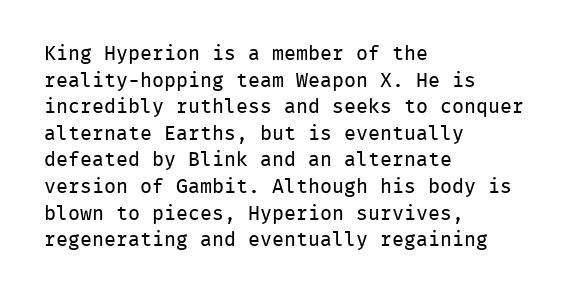
Q: Is the text bold? A: No.
Q: Is the text italic (slanted)? A: No, it is upright.
Q: Is the text underlined? A: No.
Q: How is the paragraph aligned? A: Left-aligned.
Q: Is the spacing between letters normal or unusually wide? A: Normal.
Q: Is the spacing between lines tight, normal or loose? A: Normal.
